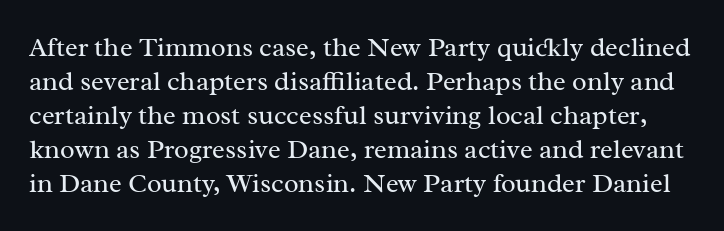
{"italic": "no", "bold": "no", "underline": "no", "line_spacing": "normal", "line_spacing_ratio": 1.26, "letter_spacing": "normal", "letter_spacing_em": 0.0, "glyph_px": 27}
